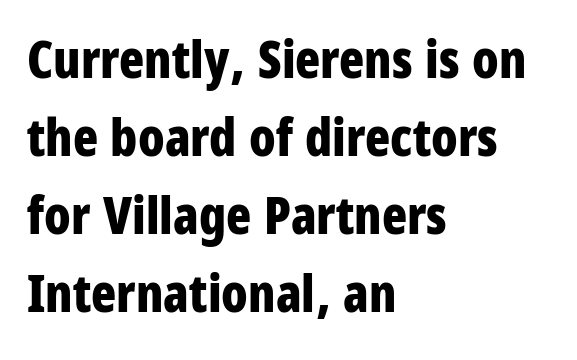
The sample has been set heavy, in full bold. If you drew a ruler down the left edge, every line would touch it. A sans-serif font was chosen for this passage. How would I describe the line gaps? Plain and ordinary. The area under the type is left untouched. This sample uses plain, unmodified letter spacing.
